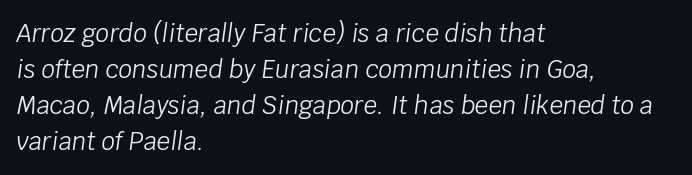
The image shows 24 px text type, italic (leaning right); set left-aligned, normal line spacing (1.5x), normal letter spacing, not underlined.
